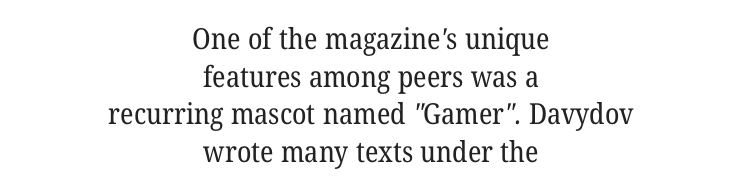
Is this a fixed-width face? No — the glyphs have proportional, varying widths. In terms of letterspacing, this is plain default setting. Honestly, the row spacing looks completely unremarkable. This rendering uses center alignment, leaving both contours irregular but symmetric. Words float on clear page, feet unadorned. No letter is thick-stroked: the sample isn't bold.
